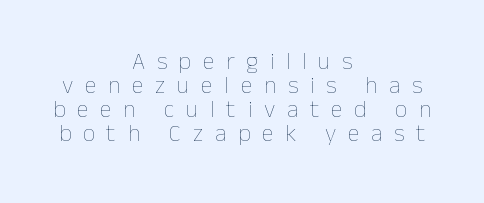
Horizontally, the lines are justified to the midpoint only. This sample trades vertical openness for compactness between lines. Letters have the restrained weight of plain body copy at most. Spacing between characters has been opened up far beyond the box default.
